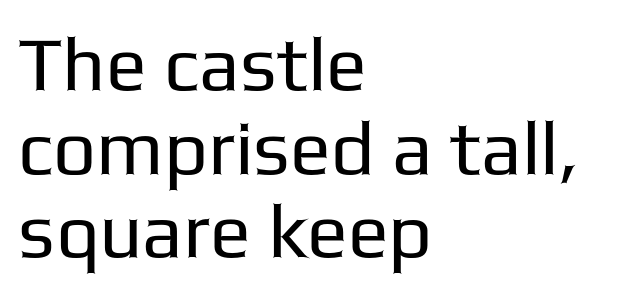
Q: Is the text bold? A: No.
Q: Is the text italic (slanted)? A: No, it is upright.
Q: Is the typeface a serif or a sans-serif typeface? A: Sans-serif.
Q: Is the text underlined? A: No.
Q: How is the paragraph aligned? A: Left-aligned.
Q: Is the spacing between letters normal or unusually wide? A: Normal.
Q: Is the spacing between lines tight, normal or loose? A: Tight.
Q: Width (condensed, normal, or wide)? A: Normal.
Q: Stroke contrast? A: Low.
Q: x-height? A: Medium.
Q: Monospaced? A: No.
